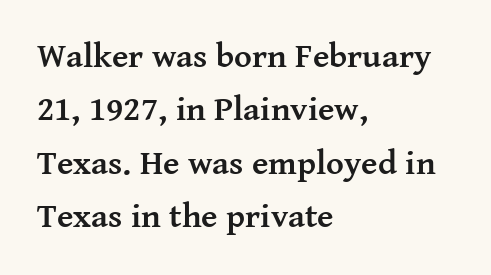
The image shows 34 px semibold serif type, upright; set left-aligned, normal line spacing (1.57x), normal letter spacing, not underlined; medium stroke contrast and a medium x-height.
